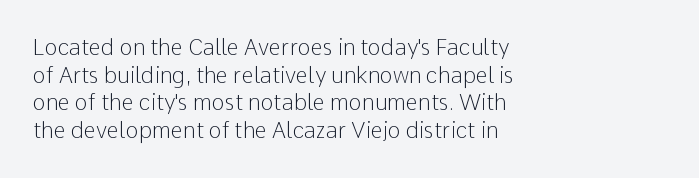
Q: Is the text bold? A: No.
Q: Is the text italic (slanted)? A: No, it is upright.
Q: Is the text underlined? A: No.
Q: How is the paragraph aligned? A: Left-aligned.
Q: Is the spacing between letters normal or unusually wide? A: Normal.
Q: Is the spacing between lines tight, normal or loose? A: Normal.
